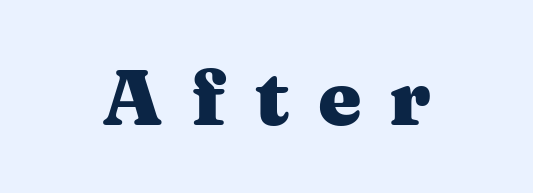
Q: Is the text bold? A: Yes.
Q: Is the text italic (slanted)? A: No, it is upright.
Q: Is the typeface a serif or a sans-serif typeface? A: Serif.
Q: Is the text underlined? A: No.
Q: Is the spacing between letters normal or unusually wide? A: Unusually wide.
Q: Width (condensed, normal, or wide)? A: Wide.
Q: Stroke contrast? A: Medium.
Q: x-height? A: Medium.
Q: Monospaced? A: No.
